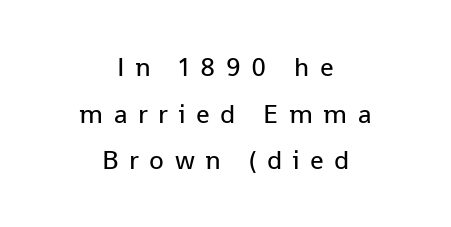
Q: Is the text bold? A: No.
Q: Is the text italic (slanted)? A: No, it is upright.
Q: Is the text underlined? A: No.
Q: How is the paragraph aligned? A: Centered.
Q: Is the spacing between letters normal or unusually wide? A: Unusually wide.
